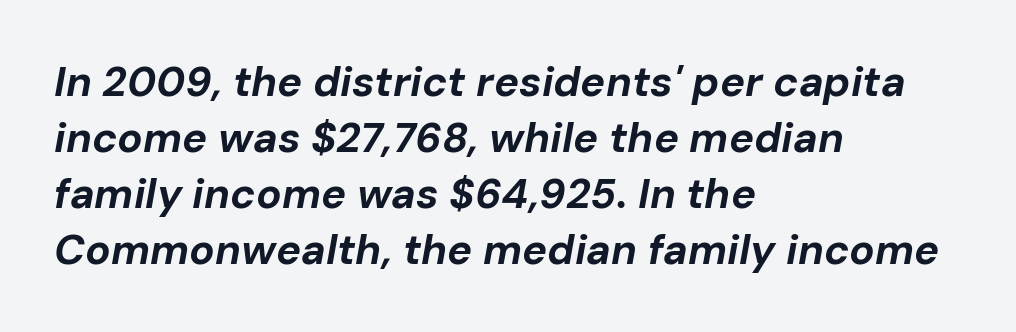
The image shows 42 px bold type, italic (leaning right); set left-aligned, normal line spacing (1.33x), normal letter spacing, not underlined; low stroke contrast and a medium x-height.
